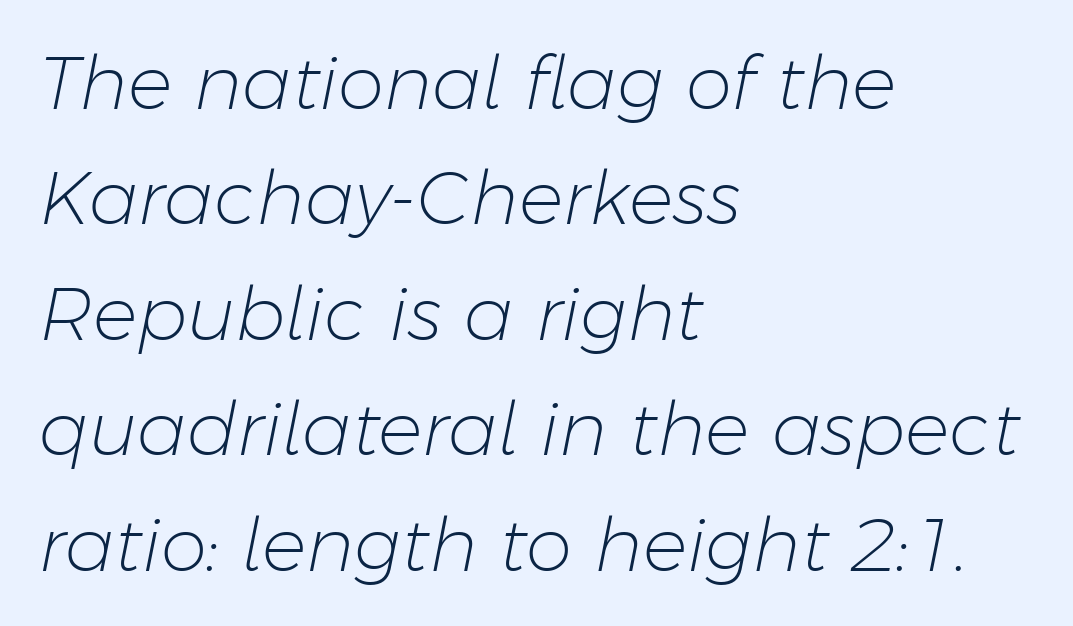
The image shows 74 px light type, italic (leaning right); set left-aligned, normal line spacing (1.56x), normal letter spacing, not underlined; low stroke contrast and a medium x-height.
